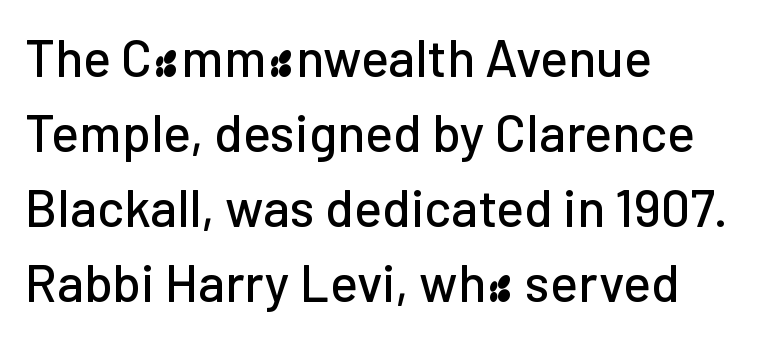
{"serif": "no", "italic": "no", "width": "normal", "stroke_contrast": "low", "x_height": "medium", "monospaced": "no", "underline": "no", "align": "left", "line_spacing": "normal", "line_spacing_ratio": 1.44, "letter_spacing": "normal", "letter_spacing_em": 0.0, "glyph_px": 52}
